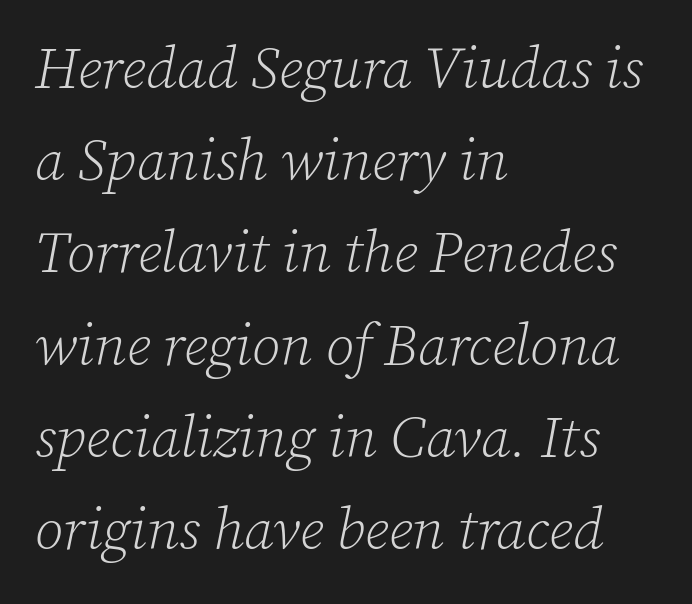
The image shows 58 px light serif type, italic (leaning right); set left-aligned, normal line spacing (1.59x), normal letter spacing, not underlined; low stroke contrast and a medium x-height.
